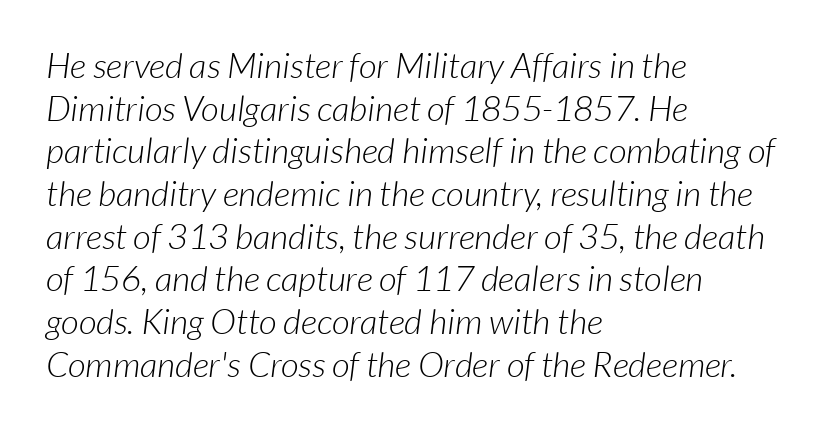
Q: Is the text bold? A: No.
Q: Is the typeface a serif or a sans-serif typeface? A: Sans-serif.
Q: Is the text underlined? A: No.
Q: How is the paragraph aligned? A: Left-aligned.
Q: Is the spacing between letters normal or unusually wide? A: Normal.
Q: Width (condensed, normal, or wide)? A: Normal.
Q: Stroke contrast? A: Low.
Q: x-height? A: Medium.
Q: Monospaced? A: No.
